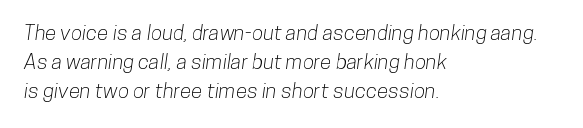
Q: Is the text underlined? A: No.
Q: How is the paragraph aligned? A: Left-aligned.
Q: Is the spacing between letters normal or unusually wide? A: Normal.
Q: Is the spacing between lines tight, normal or loose? A: Normal.
